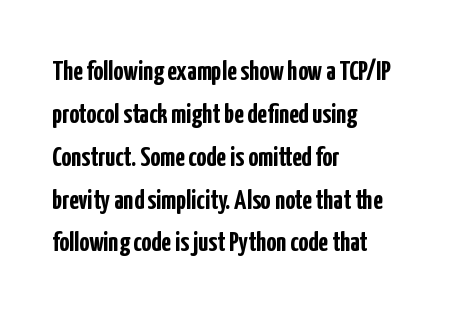
The space between consecutive lines is moderate. Every character sits straight up, as roman type does. Each letter keeps its own natural width here, so spacing adapts to shape. I'd describe the lettering as bold — thick and assertive. Look at the bottom of the vertical strokes: they stop flat, with no serifs.
